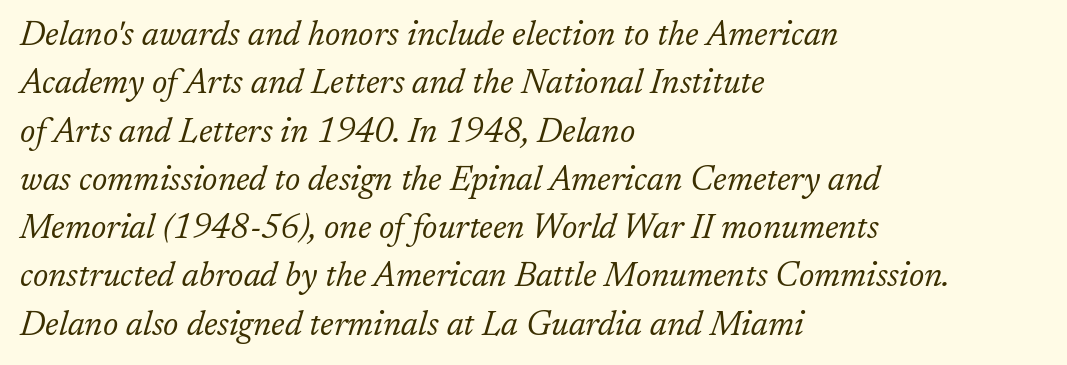
The text was rendered using a seriffed face with decorative stroke endings. The block of text has a typical density, with ordinary space between rows. Glyph-to-glyph distance matches everyday printed text. Alignment: flush left. Bold? No — there's no thickening of the strokes.
